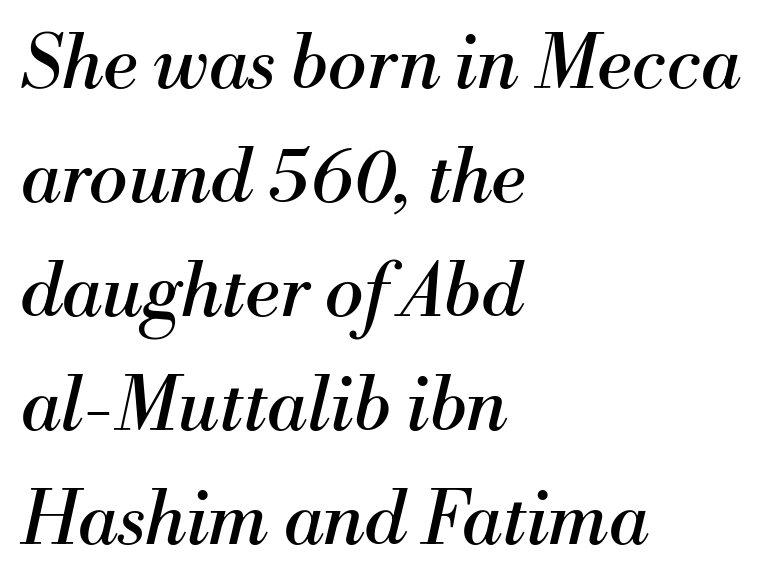
Q: Is the text bold? A: No.
Q: Is the text italic (slanted)? A: Yes, it leans right by about 13 degrees.
Q: Is the typeface a serif or a sans-serif typeface? A: Serif.
Q: Is the text underlined? A: No.
Q: How is the paragraph aligned? A: Left-aligned.
Q: Is the spacing between letters normal or unusually wide? A: Normal.
Q: Is the spacing between lines tight, normal or loose? A: Normal.
Q: Width (condensed, normal, or wide)? A: Normal.
Q: Stroke contrast? A: Medium.
Q: x-height? A: Small.
Q: Monospaced? A: No.
